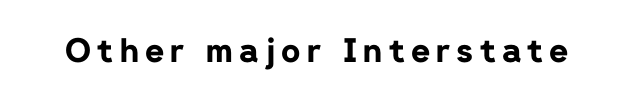
The image shows 33 px bold sans-serif type, upright; set not underlined; low stroke contrast and a medium x-height.
